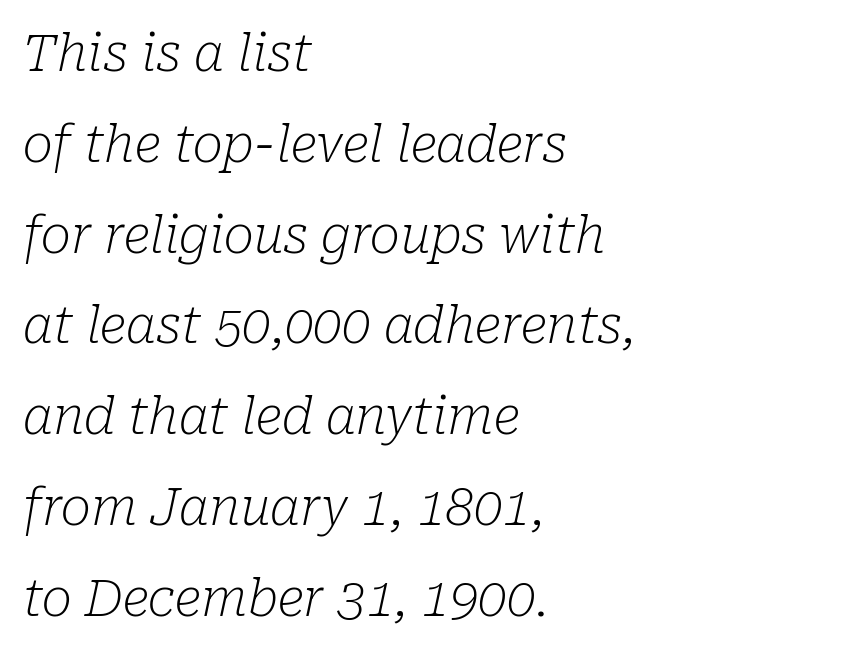
The strip under each line holds only bare page. These lines are composed in type with serifs. Caption: standard tracking, unaltered. Think of a printed novel: that variable character pitch is what you see here. Does the copy run flush right? No — it runs flush left.
